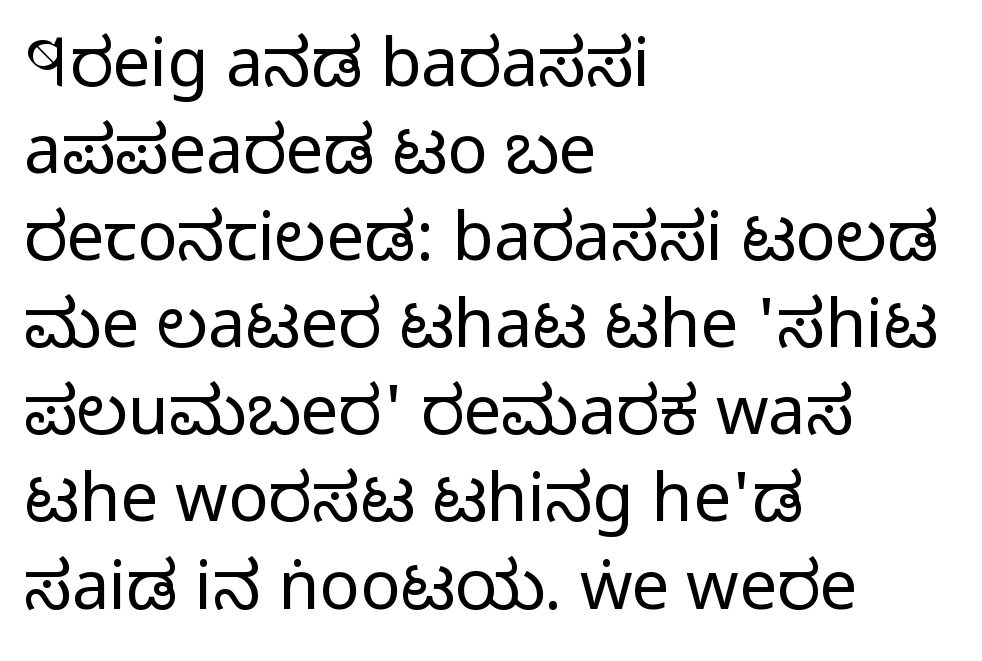
These lines are rendered in a variable-pitch font. This reads as an unemphasized weight, regular at the heaviest. Quick note: not italic, upright. In terms of leading, this rendering sits right in the middle. Font category for this specimen: sans-serif. Reading down the block, your eye returns to a fixed left position each line.
